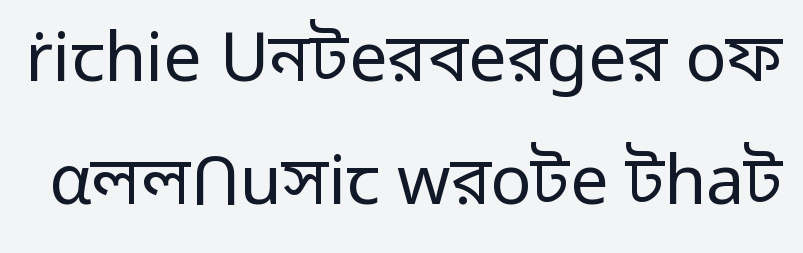
The image shows 68 px regular-weight sans-serif type, upright; set line spacing 1.81x, normal letter spacing, not underlined; low stroke contrast and a medium x-height.
